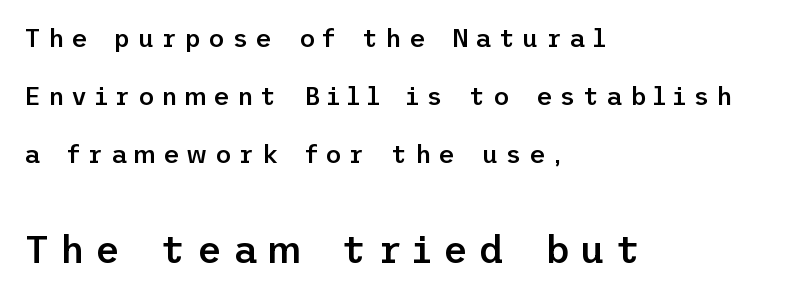
{"serif": "no", "italic": "no", "bold": "semi", "weight": "semibold", "width": "normal", "stroke_contrast": "low", "x_height": "medium", "underline": "no", "align": "left", "line_spacing": "loose", "line_spacing_ratio": 2.32, "letter_spacing": "wide", "letter_spacing_em": 0.29, "larger_block": "second", "size_ratio": 1.52, "glyph_px": 38}
